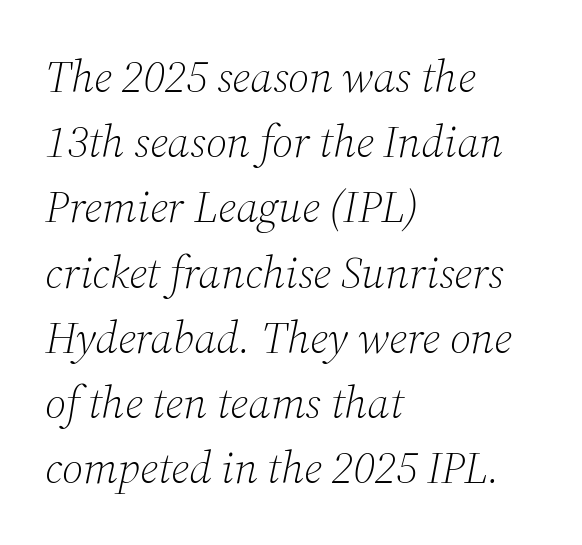
Honestly, there is no underline to notice here at all. The type family on display is of the serif kind. A typesetter would call this zero additional tracking. This block has exactly the height ordinary leading produces. Nothing heavy about these letters — not bold at all.
